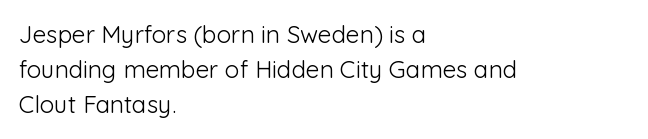
{"italic": "no", "bold": "no", "underline": "no", "align": "left", "line_spacing": "normal", "line_spacing_ratio": 1.46, "letter_spacing": "normal", "letter_spacing_em": 0.0, "glyph_px": 24}
